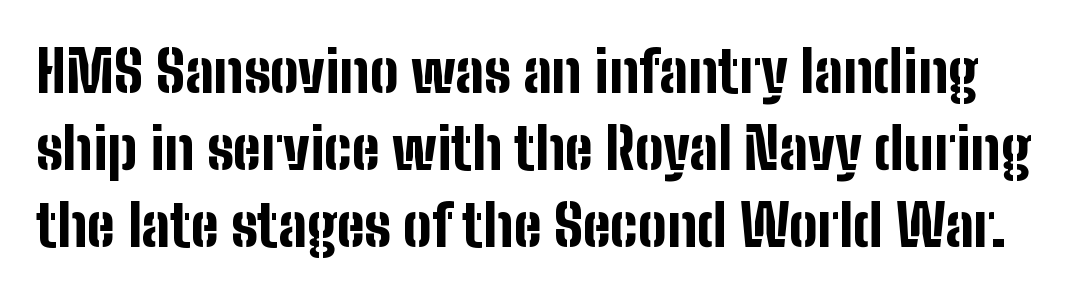
{"serif": "no", "italic": "no", "bold": "yes", "weight": "bold", "width": "condensed", "stroke_contrast": "low", "x_height": "medium", "monospaced": "no", "underline": "no", "line_spacing": "normal", "line_spacing_ratio": 1.35, "letter_spacing": "normal", "letter_spacing_em": 0.0, "glyph_px": 57}
